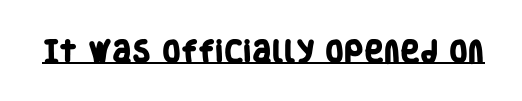
Emphasis by weight is at full strength: bold. Look at the tracking — it's just the regular setting, nothing added. Does a line run under the words? Yes, clearly.
